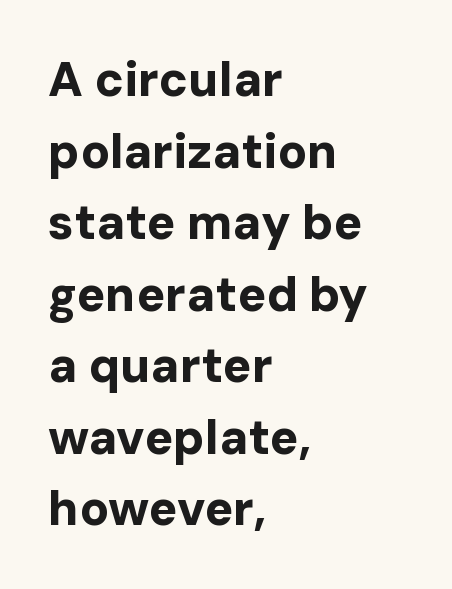
Q: Is the text bold? A: Yes.
Q: Is the text italic (slanted)? A: No, it is upright.
Q: Is the typeface a serif or a sans-serif typeface? A: Sans-serif.
Q: Is the text underlined? A: No.
Q: How is the paragraph aligned? A: Left-aligned.
Q: Is the spacing between letters normal or unusually wide? A: Normal.
Q: Is the spacing between lines tight, normal or loose? A: Normal.
Q: Width (condensed, normal, or wide)? A: Normal.
Q: Stroke contrast? A: Low.
Q: x-height? A: Medium.
Q: Monospaced? A: No.
